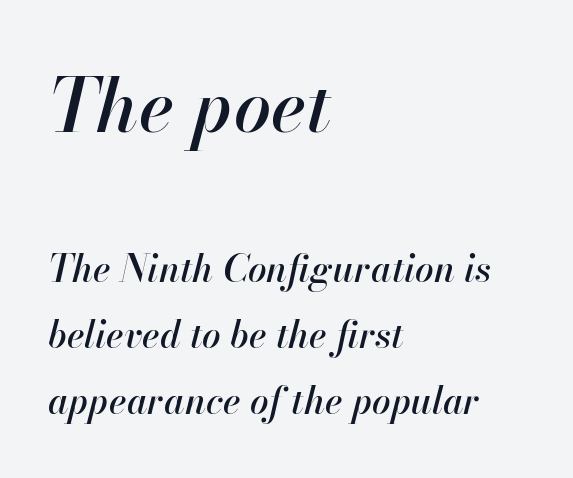
Q: Is the text italic (slanted)? A: Yes, it leans right by about 13 degrees.
Q: Is the text underlined? A: No.
Q: How is the paragraph aligned? A: Left-aligned.
Q: Is the spacing between letters normal or unusually wide? A: Normal.
Q: Which block of text is set in a larger size, the first (top) or the second (bottom)? A: The first (top) one.
Q: Width (condensed, normal, or wide)? A: Normal.
Q: Stroke contrast? A: High.
Q: x-height? A: Small.
Q: Monospaced? A: No.
